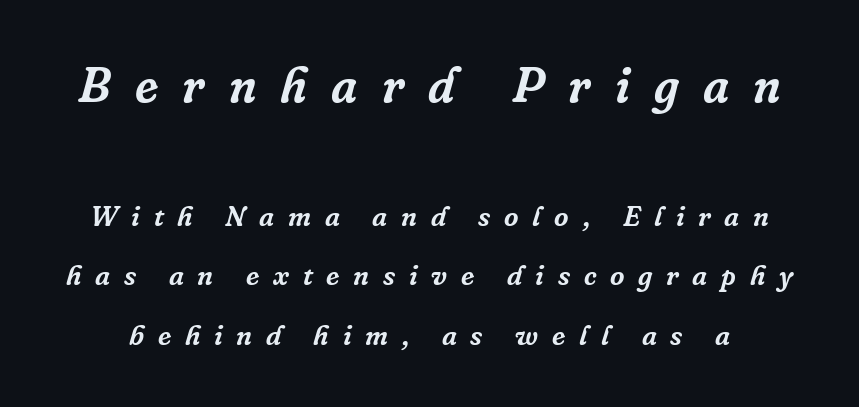
{"serif": "yes", "italic": "yes", "lean": "right", "slant_degrees": 16, "width": "normal", "stroke_contrast": "low", "x_height": "medium", "monospaced": "no", "underline": "no", "line_spacing": "loose", "line_spacing_ratio": 2.13, "letter_spacing": "wide", "letter_spacing_em": 0.49, "larger_block": "first", "size_ratio": 1.75, "glyph_px": 49}
